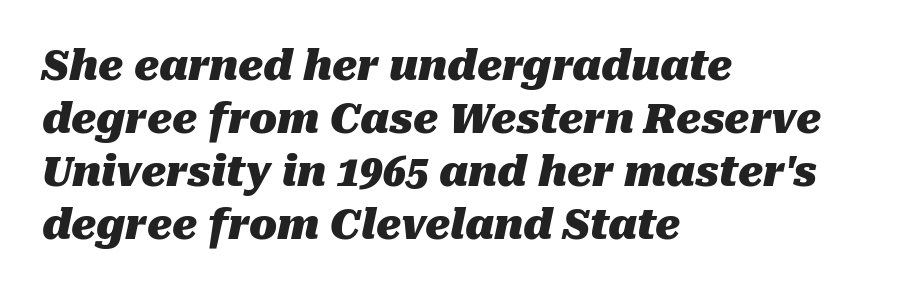
Q: Is the text bold? A: Yes.
Q: Is the text italic (slanted)? A: Yes, it leans right by about 10 degrees.
Q: Is the text underlined? A: No.
Q: How is the paragraph aligned? A: Left-aligned.
Q: Is the spacing between letters normal or unusually wide? A: Normal.
Q: Is the spacing between lines tight, normal or loose? A: Normal.
Q: Width (condensed, normal, or wide)? A: Normal.
Q: Stroke contrast? A: Medium.
Q: x-height? A: Medium.
Q: Monospaced? A: No.
